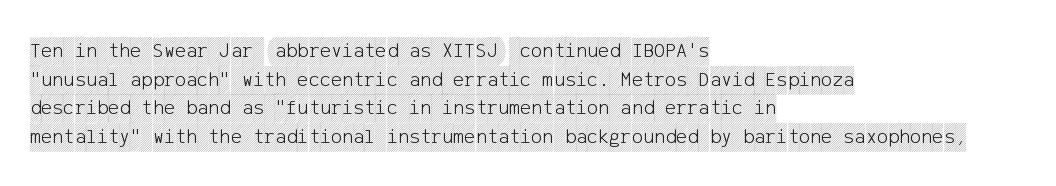
Q: Is the text italic (slanted)? A: No, it is upright.
Q: Is the text underlined? A: No.
Q: How is the paragraph aligned? A: Left-aligned.
Q: Is the spacing between letters normal or unusually wide? A: Normal.
Q: Is the spacing between lines tight, normal or loose? A: Normal.
